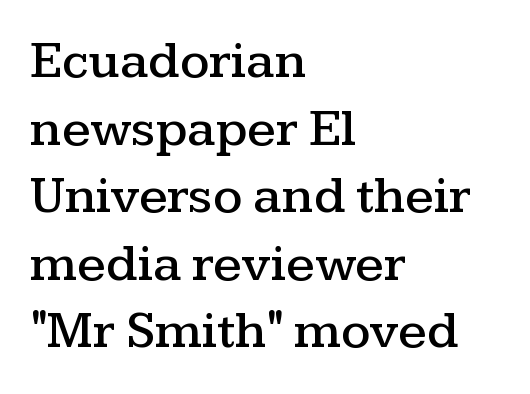
Ascenders rise straight up at ninety degrees. If you drew a ruler down the left edge, every line would touch it. Proportional: the letters do not fall into vertical columns. The passage shown is not underscored anywhere. Inter-character spacing is left at the font's built-in metrics. Old-style or modern, the face here clearly has serifs.
